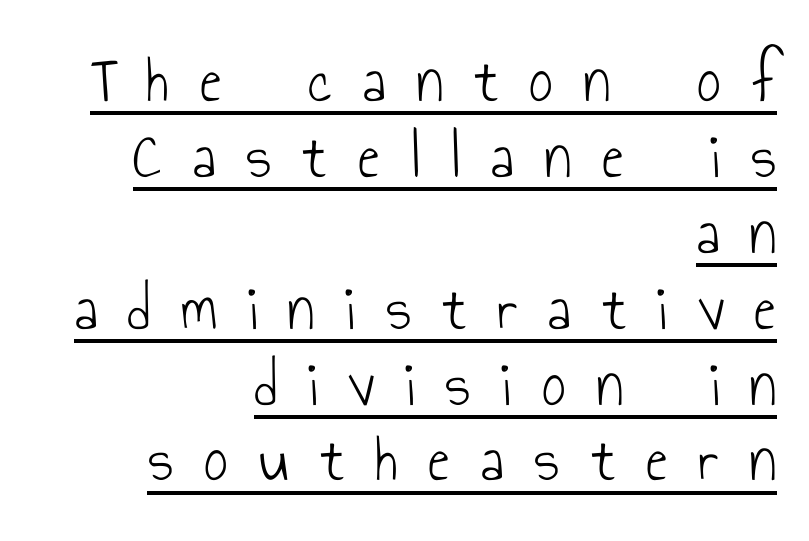
The image shows 66 px light, condensed sans-serif type, upright; set right-aligned, tight line spacing (1.15x), unusually wide letter spacing (+0.47 em), underlined; low stroke contrast and a small x-height.
